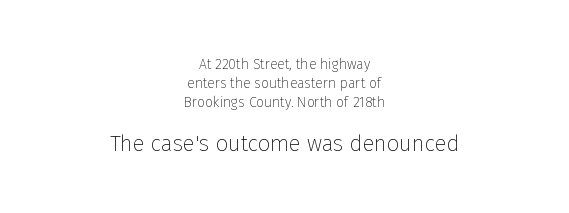
Q: Is the text bold? A: No.
Q: Is the text italic (slanted)? A: No, it is upright.
Q: Is the text underlined? A: No.
Q: How is the paragraph aligned? A: Centered.
Q: Is the spacing between letters normal or unusually wide? A: Normal.
Q: Is the spacing between lines tight, normal or loose? A: Normal.
Q: Which block of text is set in a larger size, the first (top) or the second (bottom)? A: The second (bottom) one.
